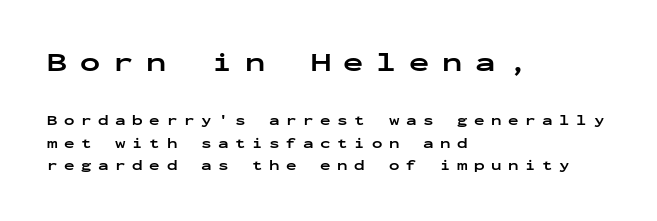
The image shows 27 px bold type, upright; set left-aligned, normal line spacing (1.61x), unusually wide letter spacing (+0.47 em), not underlined; the first (top) block is 1.93x larger.
